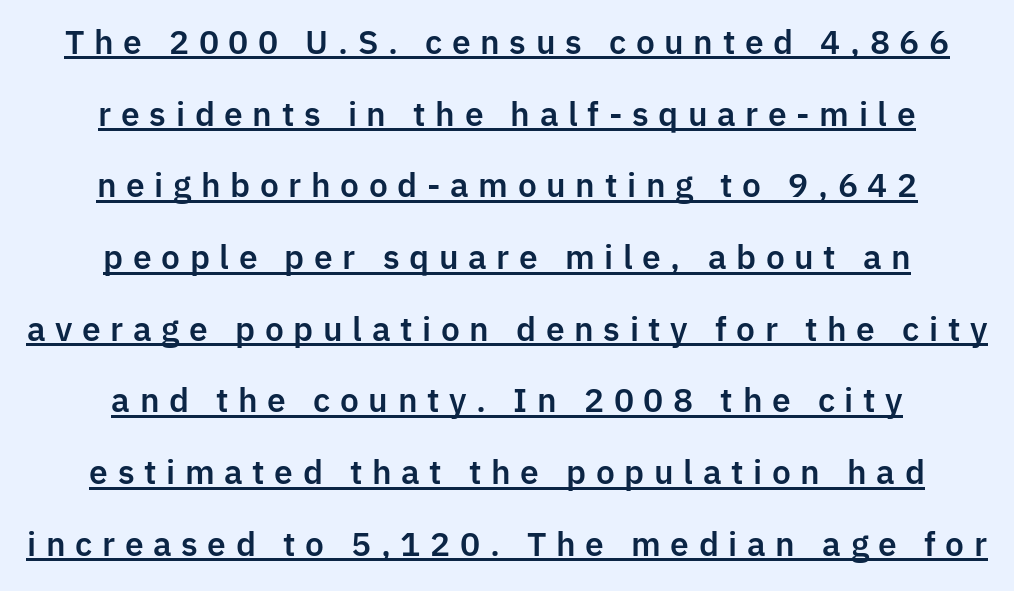
Q: Is the text italic (slanted)? A: No, it is upright.
Q: Is the typeface a serif or a sans-serif typeface? A: Sans-serif.
Q: Is the text underlined? A: Yes.
Q: How is the paragraph aligned? A: Centered.
Q: Is the spacing between letters normal or unusually wide? A: Unusually wide.
Q: Is the spacing between lines tight, normal or loose? A: Loose.
Q: Width (condensed, normal, or wide)? A: Normal.
Q: Stroke contrast? A: Low.
Q: x-height? A: Medium.
Q: Monospaced? A: No.
